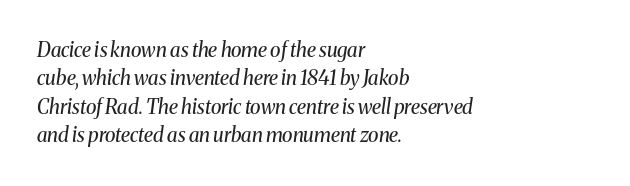
The image shows 20 px text type, italic (leaning right); set left-aligned, normal line spacing (1.42x), normal letter spacing, not underlined.
